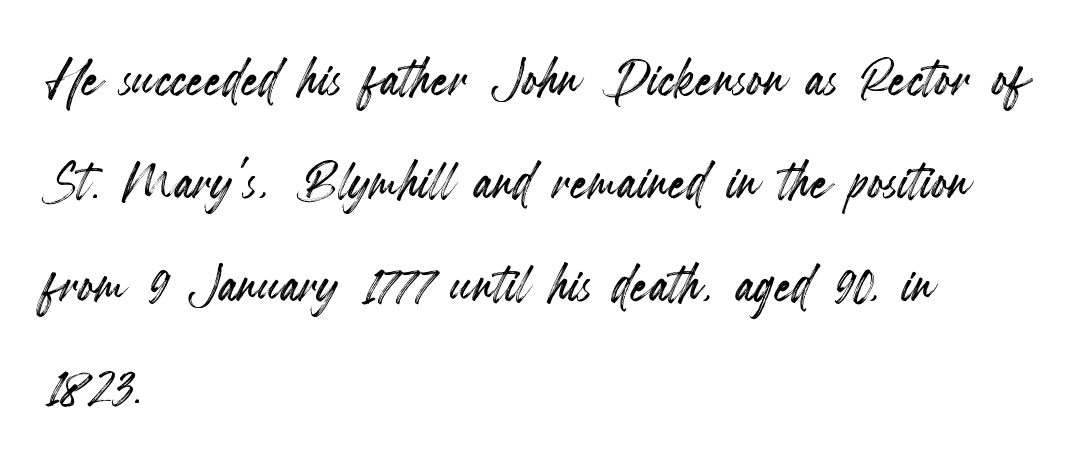
{"width": "condensed", "x_height": "small", "monospaced": "no", "underline": "no", "align": "left", "line_spacing": "normal", "line_spacing_ratio": 1.49, "letter_spacing": "normal", "letter_spacing_em": 0.0, "glyph_px": 69}
